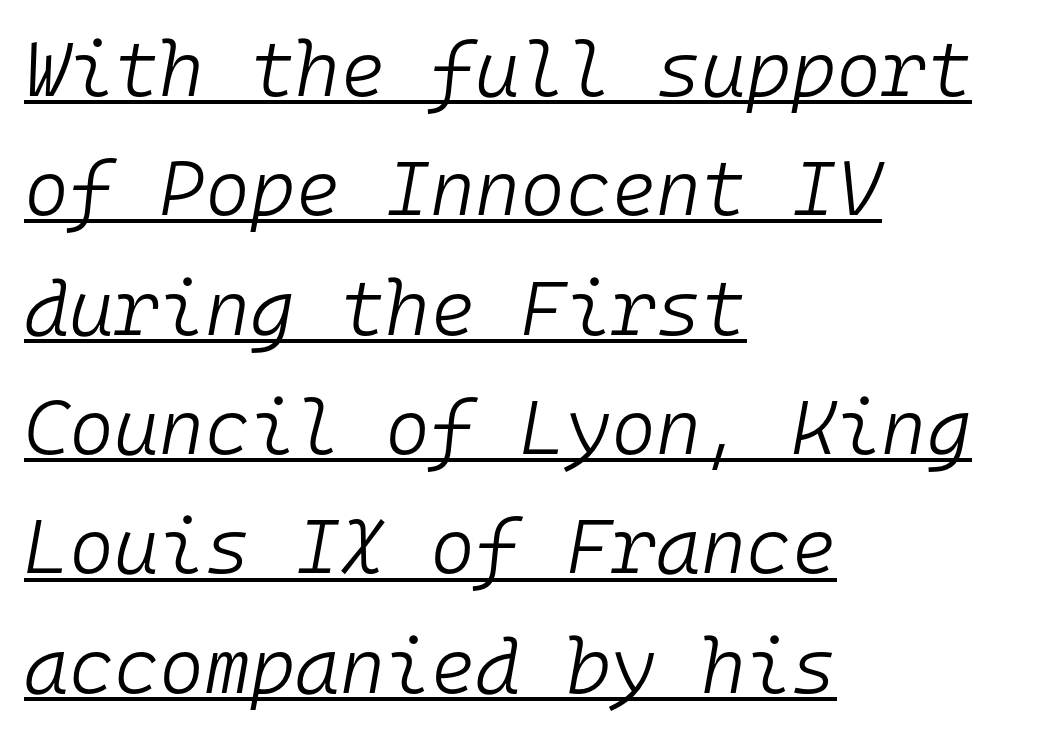
Q: Is the text bold? A: No.
Q: Is the text italic (slanted)? A: Yes, it leans right by about 10 degrees.
Q: Is the text underlined? A: Yes.
Q: How is the paragraph aligned? A: Left-aligned.
Q: Is the spacing between letters normal or unusually wide? A: Normal.
Q: Is the spacing between lines tight, normal or loose? A: Normal.
Q: Width (condensed, normal, or wide)? A: Normal.
Q: Stroke contrast? A: Low.
Q: x-height? A: Medium.
Q: Monospaced? A: Yes.
